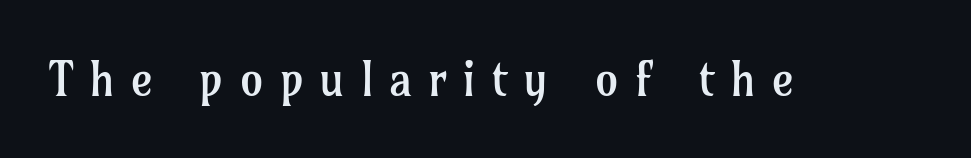
Q: Is the text bold? A: No.
Q: Is the text italic (slanted)? A: No, it is upright.
Q: Is the typeface a serif or a sans-serif typeface? A: Serif.
Q: Is the text underlined? A: No.
Q: Is the spacing between letters normal or unusually wide? A: Unusually wide.
Q: Width (condensed, normal, or wide)? A: Normal.
Q: Stroke contrast? A: Low.
Q: x-height? A: Medium.
Q: Monospaced? A: No.
